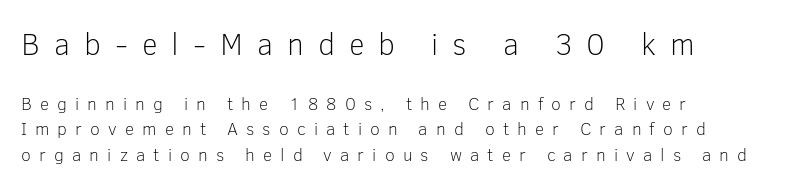
The image shows 31 px light sans-serif type, upright; set left-aligned, normal line spacing (1.42x), unusually wide letter spacing (+0.45 em), not underlined; the first (top) block is 1.72x larger; low stroke contrast and a medium x-height.
